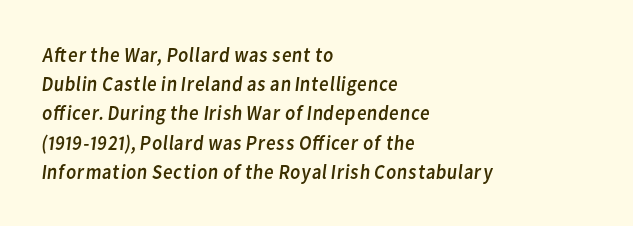
The image shows 21 px text type; set left-aligned, normal line spacing (1.39x), normal letter spacing, not underlined.
